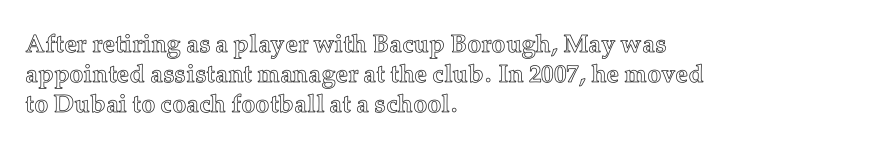
{"italic": "no", "underline": "no", "align": "left", "line_spacing_ratio": 1.21, "letter_spacing": "normal", "letter_spacing_em": 0.0, "glyph_px": 25}
